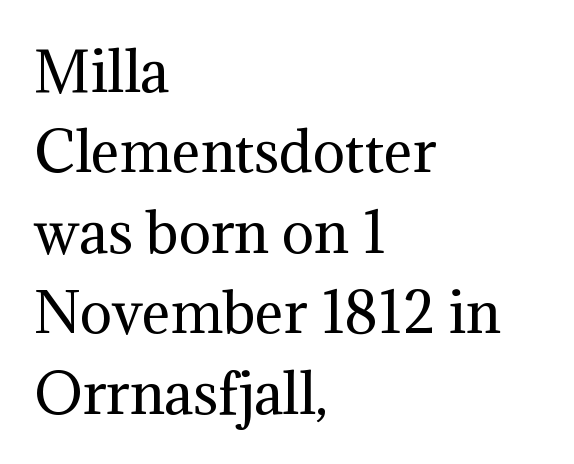
Q: Is the text bold? A: No.
Q: Is the text italic (slanted)? A: No, it is upright.
Q: Is the typeface a serif or a sans-serif typeface? A: Serif.
Q: Is the text underlined? A: No.
Q: How is the paragraph aligned? A: Left-aligned.
Q: Is the spacing between letters normal or unusually wide? A: Normal.
Q: Is the spacing between lines tight, normal or loose? A: Normal.
Q: Width (condensed, normal, or wide)? A: Normal.
Q: Stroke contrast? A: Medium.
Q: x-height? A: Medium.
Q: Monospaced? A: No.
